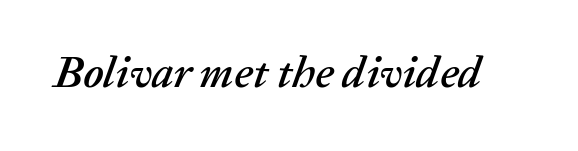
The image shows 44 px text type, italic (leaning right); set normal letter spacing, not underlined; low stroke contrast and a medium x-height.
